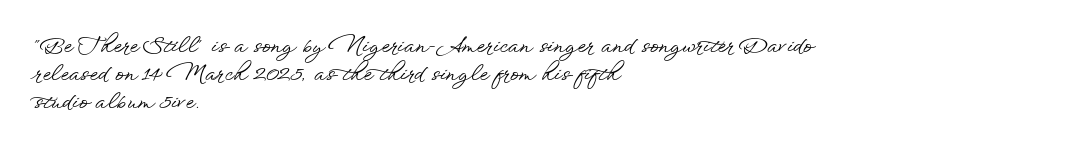
The image shows 21 px text type; set left-aligned, normal line spacing (1.33x), normal letter spacing, not underlined.
